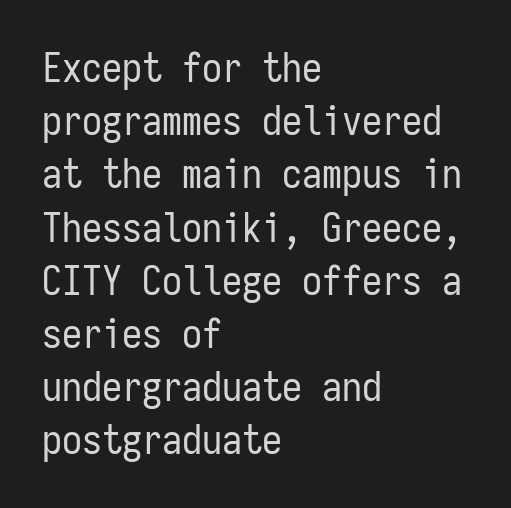
Q: Is the text bold? A: No.
Q: Is the text italic (slanted)? A: No, it is upright.
Q: Is the typeface a serif or a sans-serif typeface? A: Sans-serif.
Q: Is the text underlined? A: No.
Q: How is the paragraph aligned? A: Left-aligned.
Q: Is the spacing between letters normal or unusually wide? A: Normal.
Q: Is the spacing between lines tight, normal or loose? A: Normal.
Q: Width (condensed, normal, or wide)? A: Condensed.
Q: Stroke contrast? A: Low.
Q: x-height? A: Medium.
Q: Monospaced? A: Yes.
